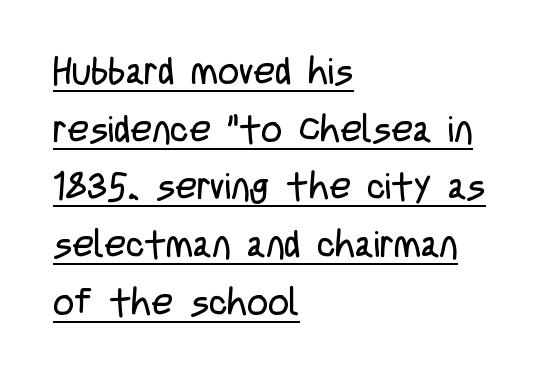
A rule runs beneath these lines of type. Each line starts at the same left margin while the right side varies. Successive baselines arrive at the customary interval. A typesetter would call this proportional, since set widths differ per character.
